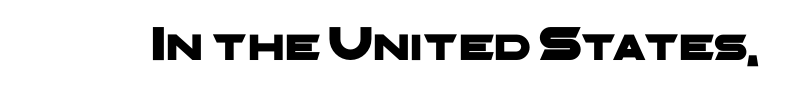
The image shows 49 px wide sans-serif type; set normal letter spacing, not underlined; low stroke contrast and a medium x-height.
